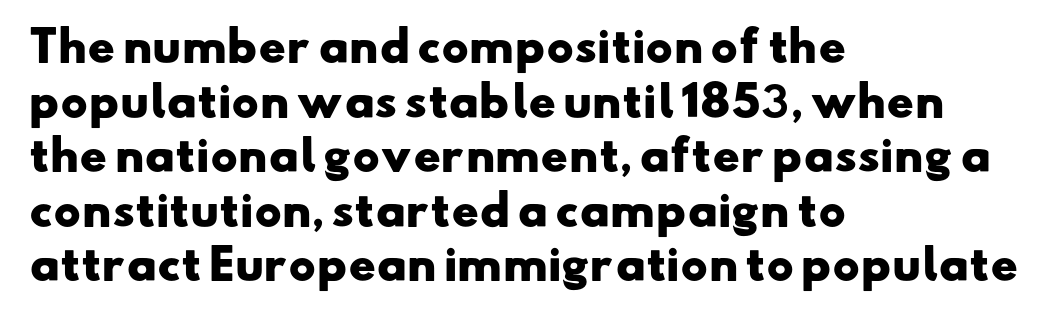
In CSS terms this would be text-align: left. The string is rendered with underlining switched off. Compared with typical body copy, the letter spacing here is the same. Whoever set this chose a conventional vertical rhythm. Do the characters align in a grid? No, the font is proportional. What kind of face is this? One without serifs — a sans.
